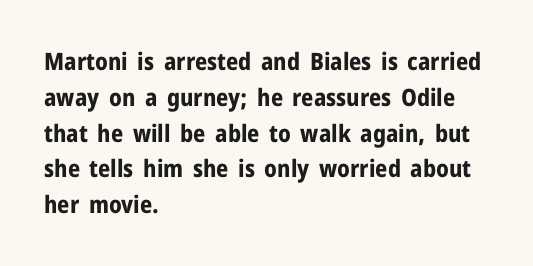
Italic: no, the glyphs are upright roman. Reading down the column, the eye jumps a familiar distance to each next line. Each row of text sits above clean, open space. Chunky letters — that's bold for sure.
